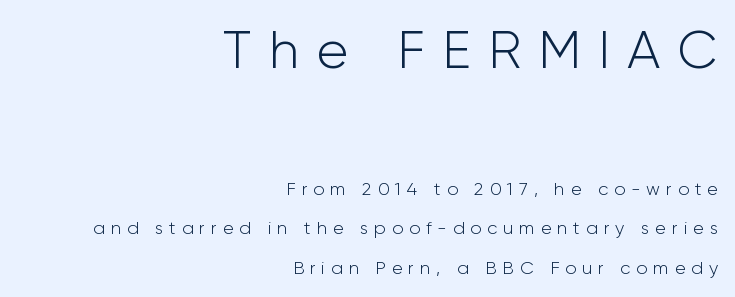
Q: Is the text bold? A: No.
Q: Is the text italic (slanted)? A: No, it is upright.
Q: Is the typeface a serif or a sans-serif typeface? A: Sans-serif.
Q: Is the text underlined? A: No.
Q: How is the paragraph aligned? A: Right-aligned.
Q: Is the spacing between letters normal or unusually wide? A: Unusually wide.
Q: Is the spacing between lines tight, normal or loose? A: Loose.
Q: Which block of text is set in a larger size, the first (top) or the second (bottom)? A: The first (top) one.
Q: Width (condensed, normal, or wide)? A: Normal.
Q: Stroke contrast? A: Low.
Q: x-height? A: Medium.
Q: Monospaced? A: No.
